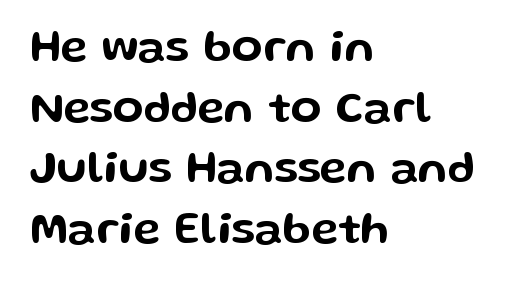
The image shows 45 px wide sans-serif type, upright; set left-aligned, normal line spacing (1.35x), normal letter spacing, not underlined; low stroke contrast and a medium x-height.
